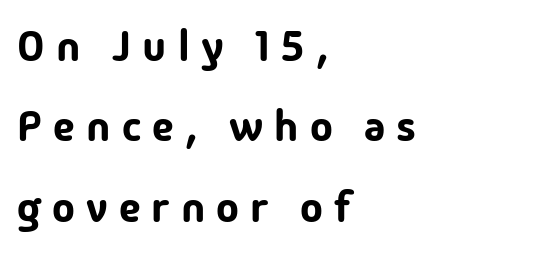
The image shows 43 px sans-serif type, upright; set left-aligned, line spacing 1.87x, unusually wide letter spacing (+0.26 em), not underlined; low stroke contrast and a medium x-height.
